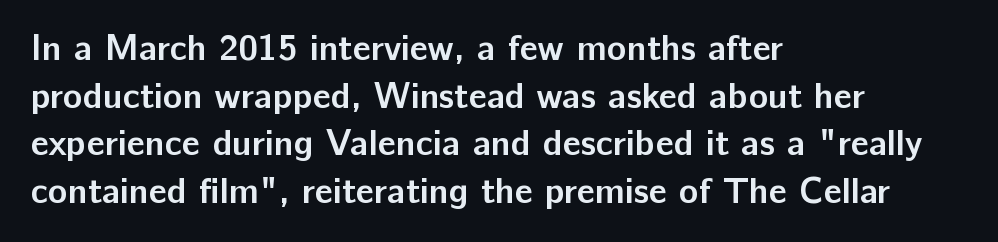
The image shows 36 px semibold sans-serif type, upright; set left-aligned, normal line spacing (1.32x), normal letter spacing, not underlined; low stroke contrast and a medium x-height.
